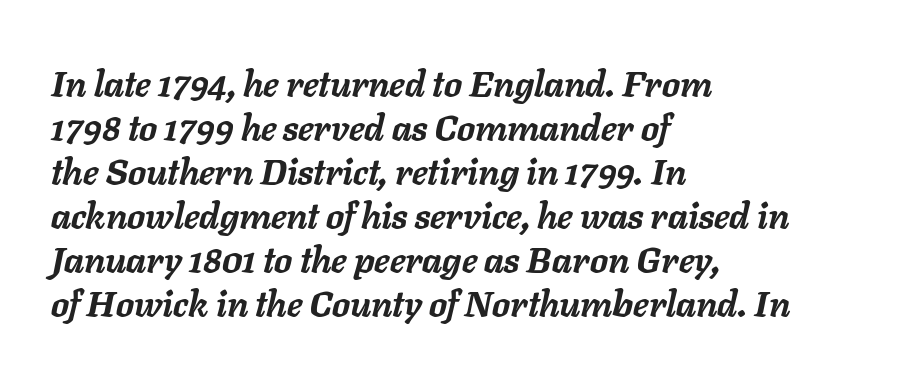
Q: Is the text bold? A: Yes.
Q: Is the text italic (slanted)? A: Yes, it leans right by about 11 degrees.
Q: Is the text underlined? A: No.
Q: How is the paragraph aligned? A: Left-aligned.
Q: Is the spacing between letters normal or unusually wide? A: Normal.
Q: Width (condensed, normal, or wide)? A: Normal.
Q: Stroke contrast? A: Low.
Q: x-height? A: Medium.
Q: Monospaced? A: No.
